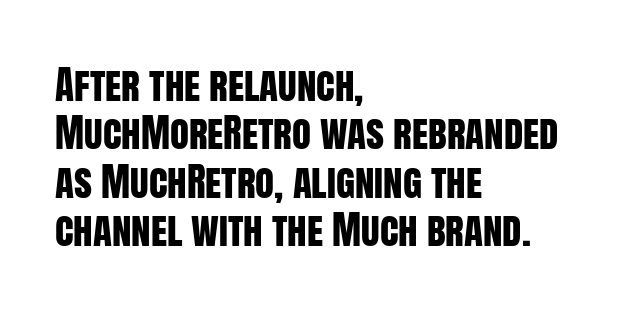
{"serif": "no", "italic": "no", "width": "condensed", "stroke_contrast": "low", "x_height": "large", "monospaced": "no", "underline": "no", "align": "left", "line_spacing_ratio": 1.24, "letter_spacing": "normal", "letter_spacing_em": 0.0, "glyph_px": 39}
